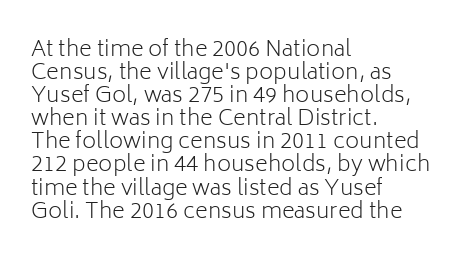
{"italic": "no", "bold": "no", "underline": "no", "align": "left", "line_spacing": "tight", "line_spacing_ratio": 1.05, "letter_spacing": "normal", "letter_spacing_em": 0.0, "glyph_px": 22}
